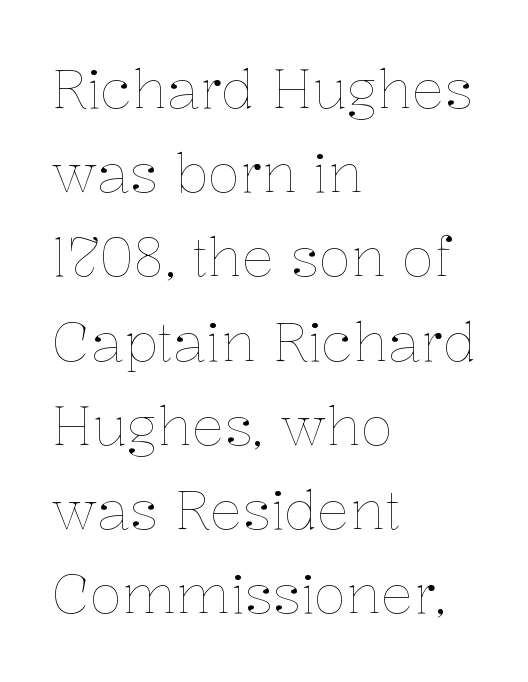
{"italic": "no", "bold": "no", "weight": "thin", "width": "normal", "stroke_contrast": "low", "x_height": "medium", "monospaced": "no", "underline": "no", "align": "left", "line_spacing": "normal", "line_spacing_ratio": 1.56, "letter_spacing": "normal", "letter_spacing_em": 0.0, "glyph_px": 54}
